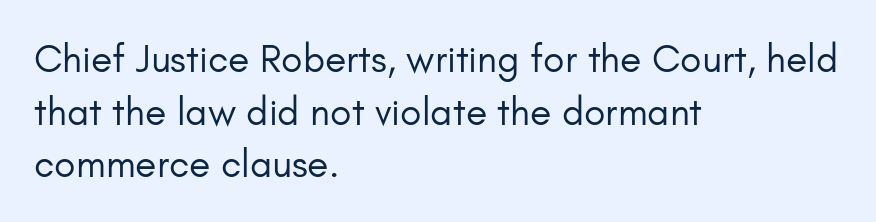
Every stem runs plumb, perpendicular to the baseline. Underline: absent. Honestly, the row spacing looks completely unremarkable. Unlike a traditional serif, this face leaves its strokes unadorned.
